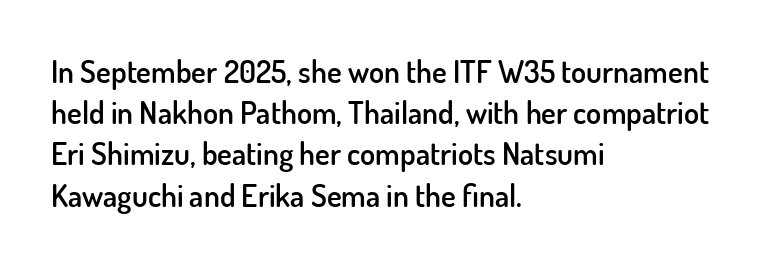
You can tell it's not italic because the verticals are truly vertical. Observe the ordinary spacing: letters are neighbours, not strangers. Its strokes are somewhat broadened, the hallmark of semibold type. Proportional: the letters do not fall into vertical columns. Font category for this specimen: sans-serif.
